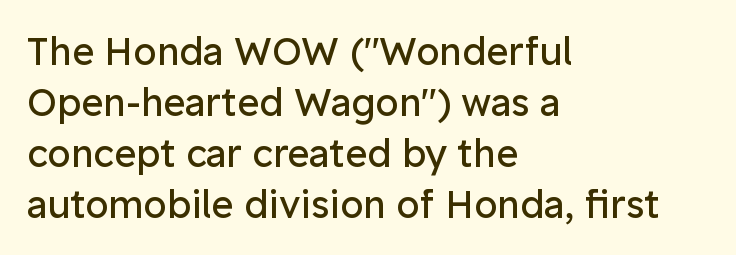
{"serif": "no", "italic": "no", "bold": "no", "weight": "regular", "width": "normal", "stroke_contrast": "low", "x_height": "medium", "monospaced": "no", "underline": "no", "align": "left", "line_spacing": "normal", "line_spacing_ratio": 1.34, "letter_spacing": "normal", "letter_spacing_em": 0.0, "glyph_px": 38}
